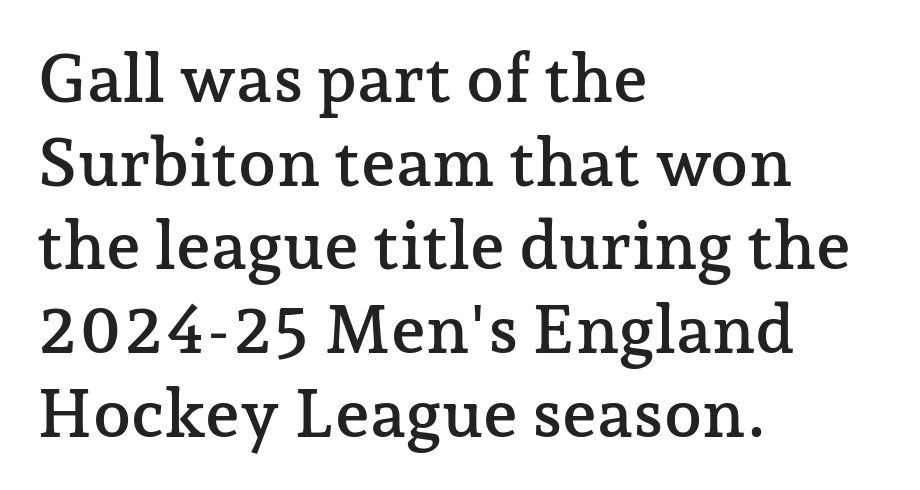
Q: Is the text italic (slanted)? A: No, it is upright.
Q: Is the typeface a serif or a sans-serif typeface? A: Serif.
Q: Is the text underlined? A: No.
Q: How is the paragraph aligned? A: Left-aligned.
Q: Is the spacing between letters normal or unusually wide? A: Normal.
Q: Width (condensed, normal, or wide)? A: Normal.
Q: Stroke contrast? A: Low.
Q: x-height? A: Medium.
Q: Monospaced? A: No.
